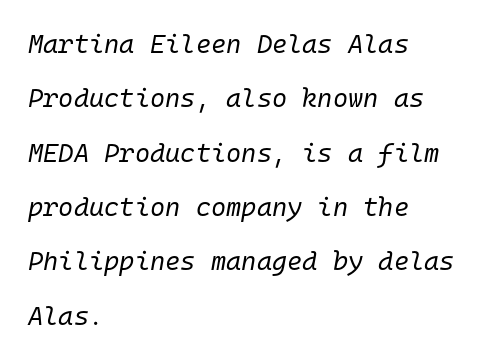
Q: Is the text bold? A: No.
Q: Is the text italic (slanted)? A: Yes, it leans right by about 10 degrees.
Q: Is the text underlined? A: No.
Q: How is the paragraph aligned? A: Left-aligned.
Q: Is the spacing between letters normal or unusually wide? A: Normal.
Q: Is the spacing between lines tight, normal or loose? A: Loose.
